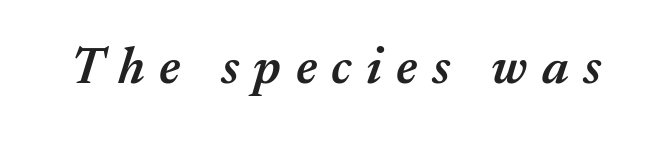
The horizontal fit of the characters is loose and conspicuously gappy. If you drew a line through each stem, it would be angled. The face used here is proportionally spaced, like ordinary book or web type. Unmarked baselines from the first word to the last. Emphasis by weight is partial: semibold.
